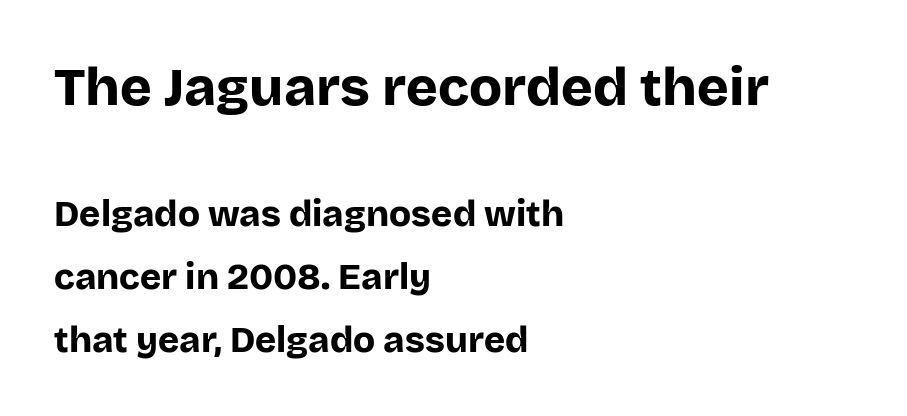
The image shows 54 px bold sans-serif type, upright; set left-aligned, line spacing 1.75x, normal letter spacing, not underlined; the first (top) block is 1.5x larger; low stroke contrast and a large x-height.
